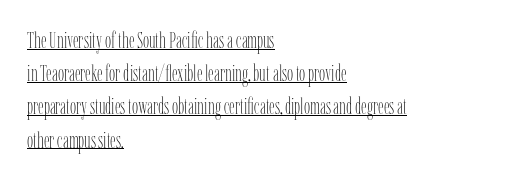
{"italic": "no", "bold": "no", "underline": "yes", "align": "left", "line_spacing": "normal", "line_spacing_ratio": 1.51, "letter_spacing": "normal", "letter_spacing_em": 0.0, "glyph_px": 22}
